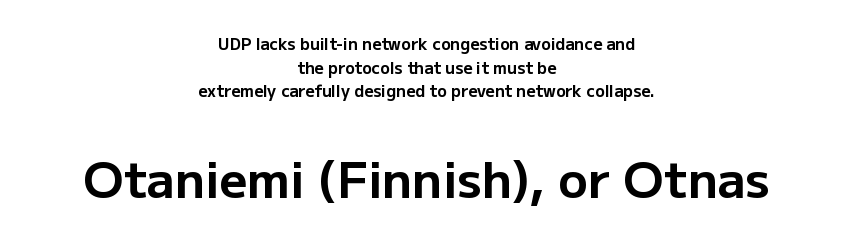
The image shows 49 px bold sans-serif type, upright; set centered, normal line spacing (1.47x), normal letter spacing, not underlined; the second (bottom) block is 3.06x larger; low stroke contrast and a medium x-height.
